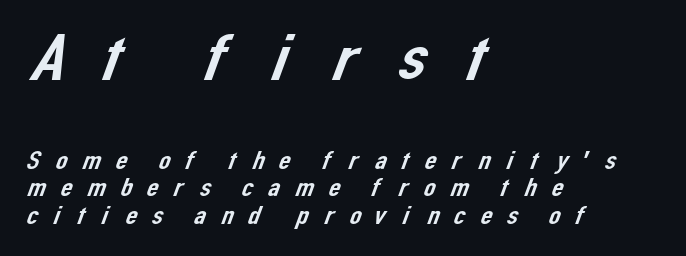
Short and long lines alike share a common starting point at left. A sans-serif font was chosen for this passage. Here the designer chose a conventional face with non-uniform glyph widths. The space directly below the letters is spotless. The tracking reads as deliberately expanded to a designer's eye. Each new line begins almost immediately beneath the previous one.
